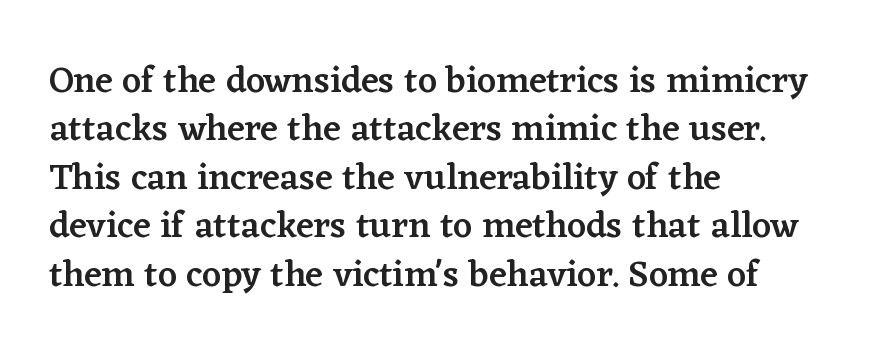
The image shows 37 px semibold serif type, upright; set left-aligned, normal line spacing (1.31x), normal letter spacing, not underlined; low stroke contrast and a medium x-height.
